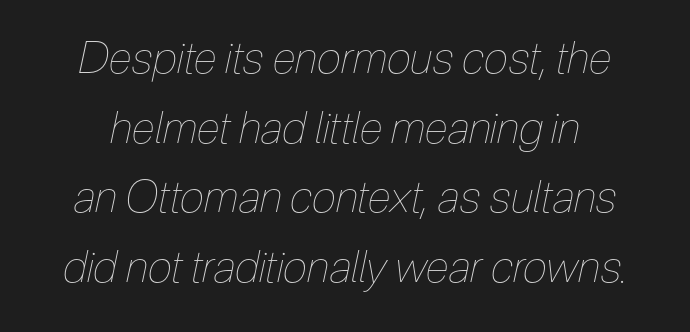
Reading down the column, the eye jumps a familiar distance to each next line. Descenders hang freely into open space. These lines are rendered in a variable-pitch font. This sample uses plain, unmodified letter spacing. Ink coverage per letter is moderate at most. There's an unmistakable incline to the writing here.
